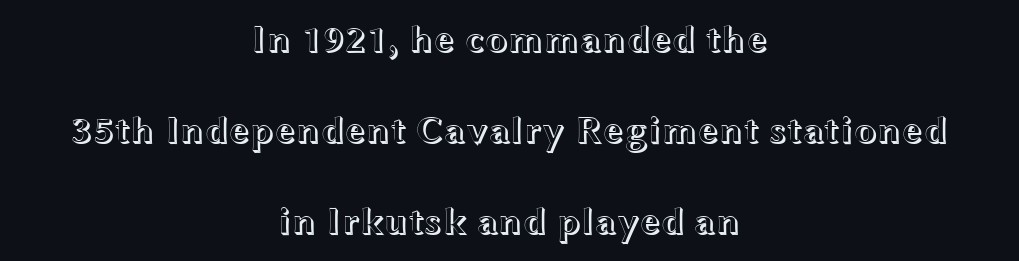
Q: Is the text italic (slanted)? A: No, it is upright.
Q: Is the text underlined? A: No.
Q: How is the paragraph aligned? A: Centered.
Q: Is the spacing between letters normal or unusually wide? A: Normal.
Q: Is the spacing between lines tight, normal or loose? A: Loose.
Q: Width (condensed, normal, or wide)? A: Wide.
Q: x-height? A: Medium.
Q: Monospaced? A: No.
